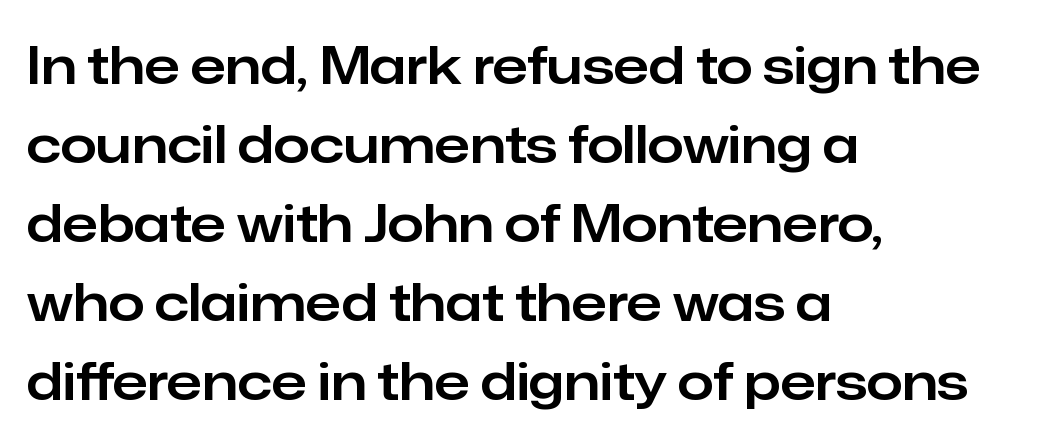
The image shows 52 px sans-serif type, upright; set left-aligned, normal line spacing (1.52x), normal letter spacing, not underlined; low stroke contrast and a medium x-height.
